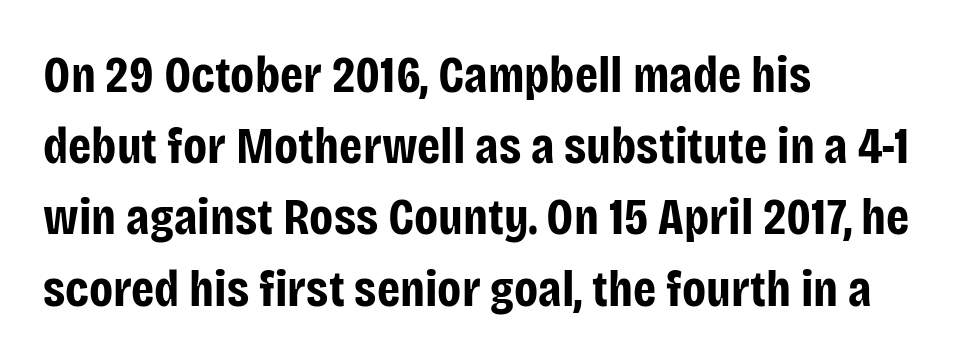
{"serif": "no", "italic": "no", "bold": "yes", "weight": "bold", "width": "condensed", "stroke_contrast": "low", "x_height": "large", "monospaced": "no", "underline": "no", "align": "left", "line_spacing": "normal", "line_spacing_ratio": 1.37, "letter_spacing": "normal", "letter_spacing_em": 0.0, "glyph_px": 52}
